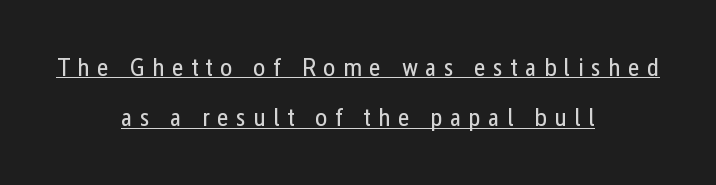
Q: Is the text bold? A: No.
Q: Is the text italic (slanted)? A: No, it is upright.
Q: Is the text underlined? A: Yes.
Q: How is the paragraph aligned? A: Centered.
Q: Is the spacing between letters normal or unusually wide? A: Unusually wide.
Q: Is the spacing between lines tight, normal or loose? A: Loose.
